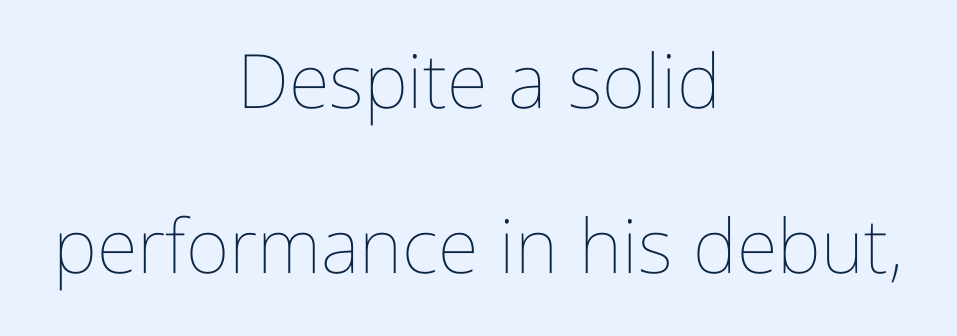
Honestly, the rows look like they've been pulled way apart. These lines stack symmetrically, like a column narrowing and widening about its center. A quiet, ordinary-to-light weight characterises the typeface. Every character sits straight up, as roman type does. Each letter keeps its own natural width here, so spacing adapts to shape. The baseline area is clear.
